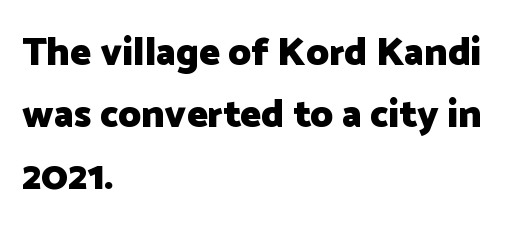
Q: Is the text bold? A: Yes.
Q: Is the text italic (slanted)? A: No, it is upright.
Q: Is the typeface a serif or a sans-serif typeface? A: Sans-serif.
Q: Is the text underlined? A: No.
Q: How is the paragraph aligned? A: Left-aligned.
Q: Is the spacing between letters normal or unusually wide? A: Normal.
Q: Is the spacing between lines tight, normal or loose? A: Normal.
Q: Width (condensed, normal, or wide)? A: Normal.
Q: Stroke contrast? A: Low.
Q: x-height? A: Medium.
Q: Monospaced? A: No.
